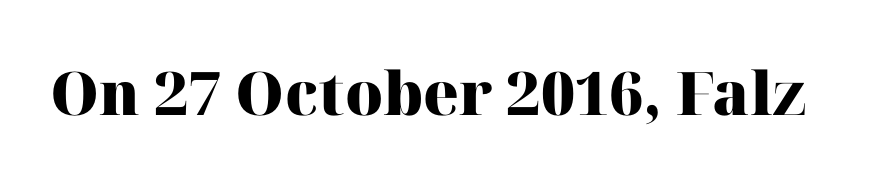
{"serif": "yes", "italic": "no", "bold": "yes", "weight": "heavy", "width": "normal", "stroke_contrast": "high", "x_height": "medium", "monospaced": "no", "underline": "no", "letter_spacing": "normal", "letter_spacing_em": 0.0, "glyph_px": 60}
